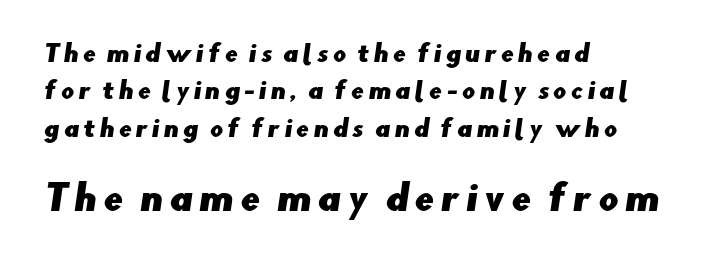
The image shows 35 px sans-serif type; set left-aligned, normal line spacing (1.63x), not underlined; the second (bottom) block is 1.52x larger; low stroke contrast and a small x-height.
